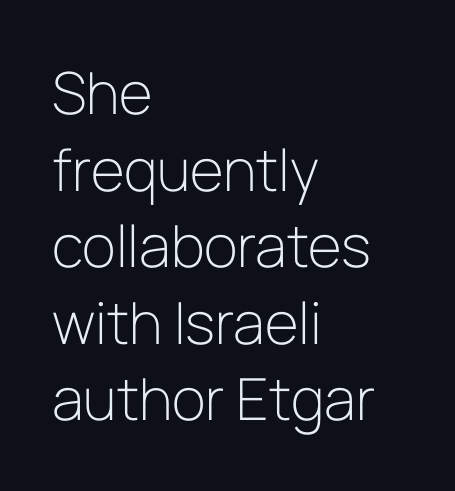
{"serif": "no", "italic": "no", "bold": "no", "weight": "light", "width": "normal", "stroke_contrast": "low", "x_height": "medium", "monospaced": "no", "underline": "no", "align": "left", "line_spacing": "normal", "line_spacing_ratio": 1.32, "letter_spacing": "normal", "letter_spacing_em": 0.0, "glyph_px": 58}
